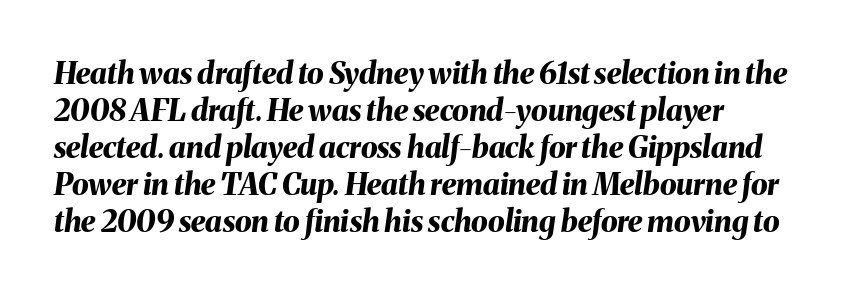
The strip under each line holds only bare page. The face used here is rendered with its standard letterfit. Compared with ordinary roman type, these characters are visibly tilted. Pretty heavy lettering here — definitely bold. Reading down the block, your eye returns to a fixed left position each line. Each letter keeps its own natural width here, so spacing adapts to shape.
